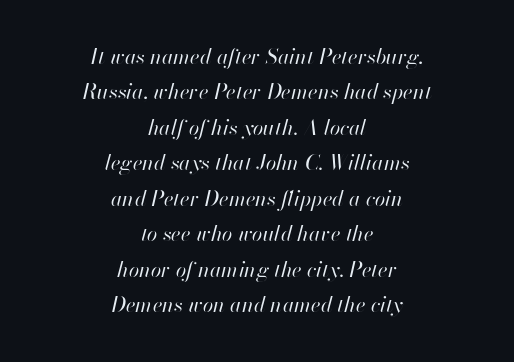
The lines are quadded center. Weight: not bold — regular or lighter. Leading matches the norm, producing a regular column. The letterforms sit shoulder to shoulder at normal distance.
